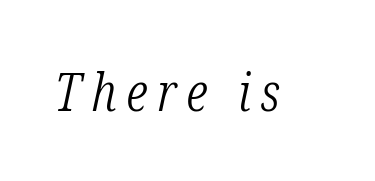
{"serif": "yes", "italic": "yes", "lean": "right", "slant_degrees": 12, "bold": "no", "weight": "light", "width": "condensed", "stroke_contrast": "low", "x_height": "medium", "monospaced": "no", "underline": "no", "glyph_px": 53}
